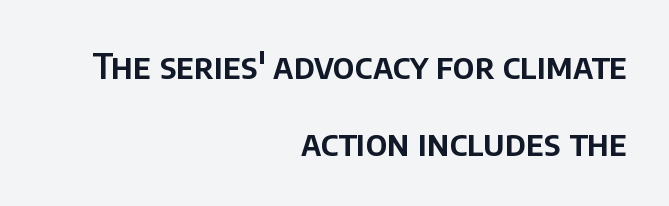
{"serif": "no", "italic": "no", "width": "normal", "stroke_contrast": "low", "x_height": "large", "monospaced": "no", "underline": "no", "align": "right", "line_spacing": "loose", "line_spacing_ratio": 2.19, "letter_spacing": "normal", "letter_spacing_em": 0.0, "glyph_px": 35}
